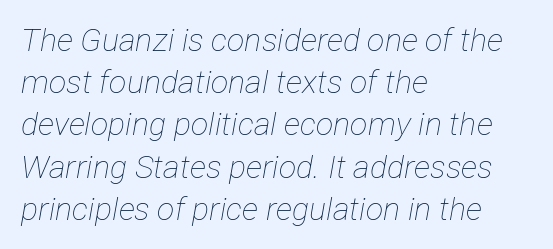
Q: Is the text bold? A: No.
Q: Is the text italic (slanted)? A: Yes, it leans right by about 12 degrees.
Q: Is the text underlined? A: No.
Q: How is the paragraph aligned? A: Left-aligned.
Q: Is the spacing between letters normal or unusually wide? A: Normal.
Q: Is the spacing between lines tight, normal or loose? A: Normal.
Q: Width (condensed, normal, or wide)? A: Condensed.
Q: Stroke contrast? A: Low.
Q: x-height? A: Medium.
Q: Monospaced? A: No.
